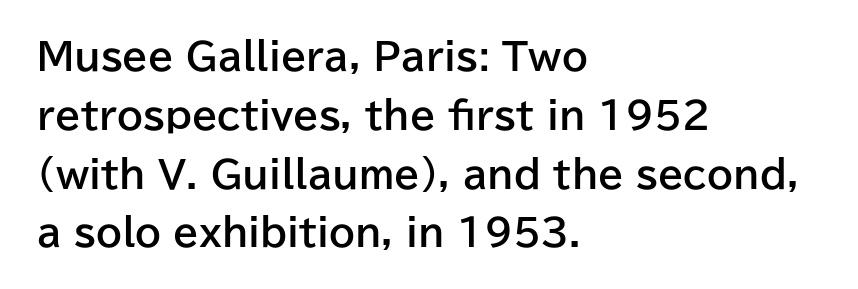
{"serif": "no", "italic": "no", "bold": "yes", "weight": "bold", "width": "normal", "stroke_contrast": "low", "x_height": "medium", "monospaced": "no", "underline": "no", "align": "left", "line_spacing": "normal", "line_spacing_ratio": 1.59, "letter_spacing": "normal", "letter_spacing_em": 0.0, "glyph_px": 37}
